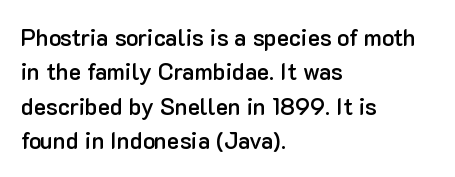
Q: Is the text bold? A: Semi-bold.
Q: Is the text italic (slanted)? A: No, it is upright.
Q: Is the text underlined? A: No.
Q: How is the paragraph aligned? A: Left-aligned.
Q: Is the spacing between letters normal or unusually wide? A: Normal.
Q: Is the spacing between lines tight, normal or loose? A: Normal.
